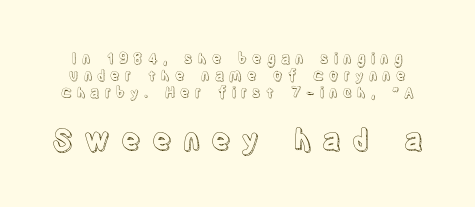
These two chunks differ in scale, with the bottom chunk taking the larger measure. Posture: vertical. The foot of each line stays bare and open. Varying glyph widths throughout — classic text-font behaviour. Short note: letters widely spaced.
